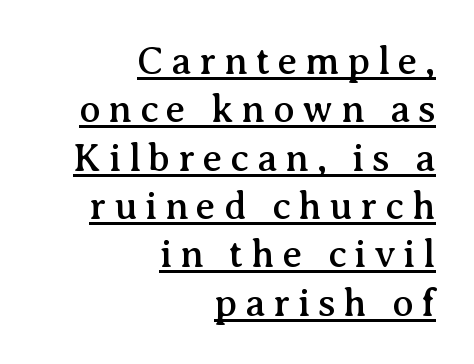
{"serif": "yes", "italic": "no", "width": "normal", "stroke_contrast": "medium", "x_height": "medium", "monospaced": "no", "underline": "yes", "align": "right", "line_spacing_ratio": 1.24, "letter_spacing": "wide", "letter_spacing_em": 0.2, "glyph_px": 39}
